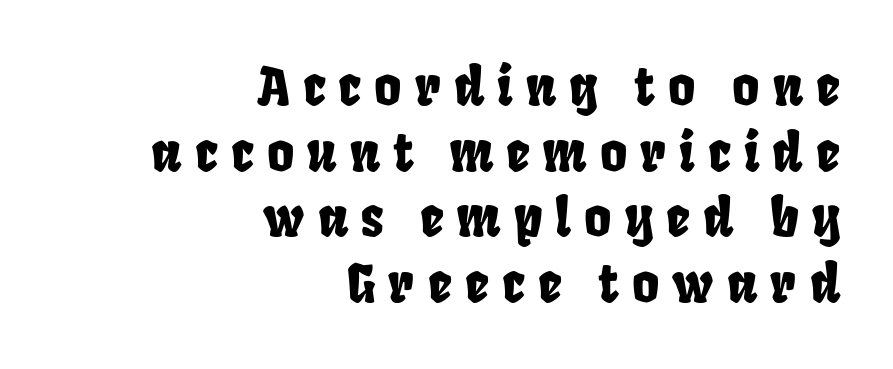
In terms of letterform style, serifs are entirely absent. All the whitespace from short lines collects on the left. Leading matches the norm, producing a regular column. The tracking jumps out immediately: characters are airy and widely separated. Quick note: underline off. Each letter keeps its own natural width here, so spacing adapts to shape.
